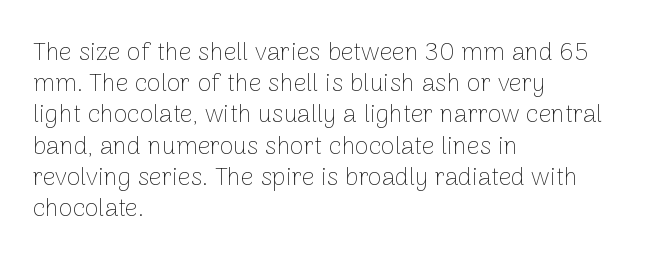
Spacing between characters is what you'd get straight out of the box. Ordinary non-slanted type is in use. The compositor pushed each line to the left boundary. Rows of type keep a routine distance in the vertical direction.
